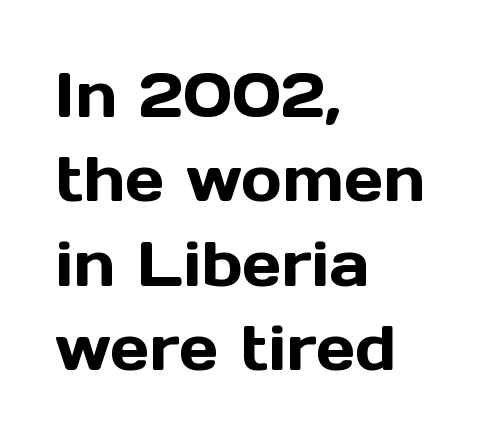
Q: Is the text italic (slanted)? A: No, it is upright.
Q: Is the typeface a serif or a sans-serif typeface? A: Sans-serif.
Q: Is the text underlined? A: No.
Q: How is the paragraph aligned? A: Left-aligned.
Q: Is the spacing between letters normal or unusually wide? A: Normal.
Q: Is the spacing between lines tight, normal or loose? A: Normal.
Q: Width (condensed, normal, or wide)? A: Normal.
Q: x-height? A: Medium.
Q: Monospaced? A: No.
